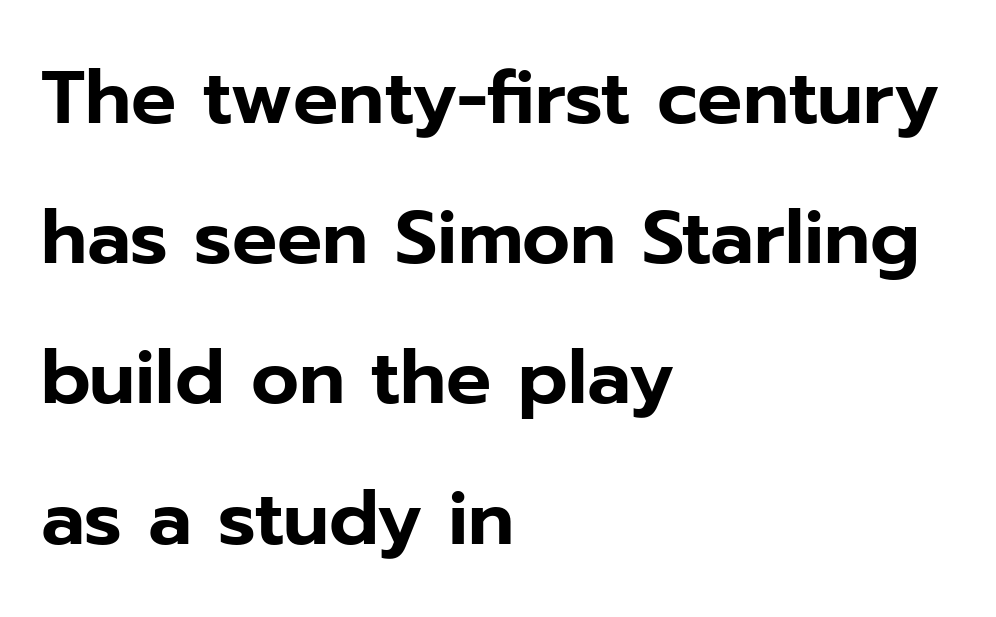
This sample has the flowing, uneven cadence of proportional lettering. Has an underline been added? It has not. The paragraph has a hard left edge and a soft right edge. This is roman type, the default non-slanted kind. There is no visible air inserted between adjacent glyphs. To sum up the face: it is a sans, with no serifs.
